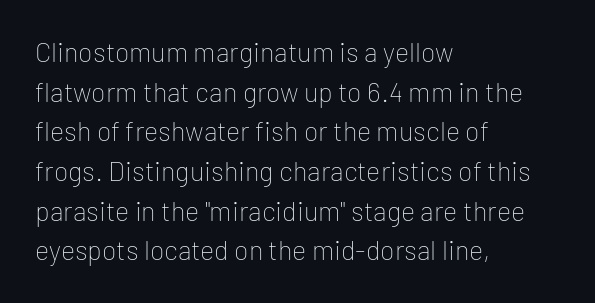
The image shows 27 px text type, upright; set left-aligned, normal line spacing (1.47x), normal letter spacing, not underlined.
